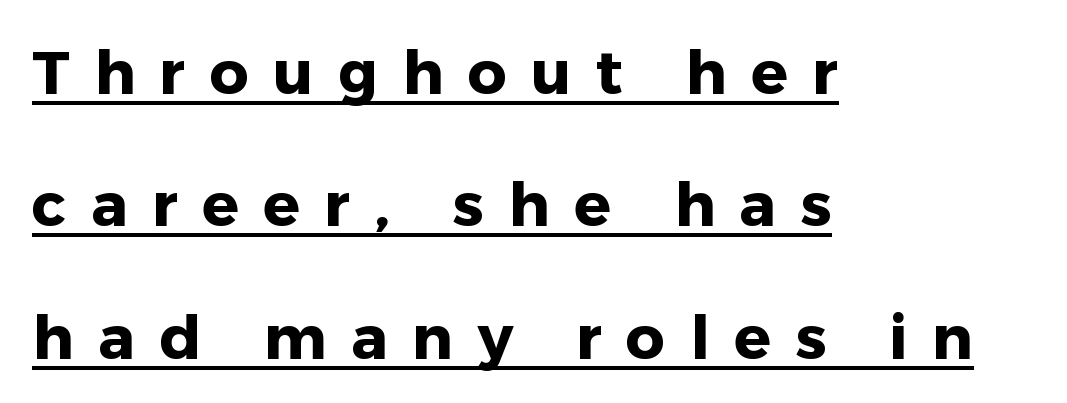
{"serif": "no", "italic": "no", "bold": "yes", "weight": "heavy", "width": "normal", "stroke_contrast": "low", "x_height": "medium", "monospaced": "no", "underline": "yes", "align": "left", "line_spacing": "loose", "line_spacing_ratio": 2.17, "letter_spacing": "wide", "letter_spacing_em": 0.4, "glyph_px": 61}
